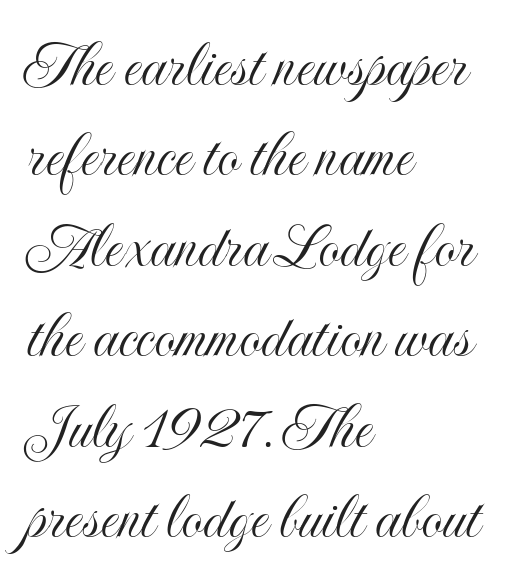
The image shows 68 px condensed type; set left-aligned, normal line spacing (1.33x), normal letter spacing, not underlined; a small x-height.
